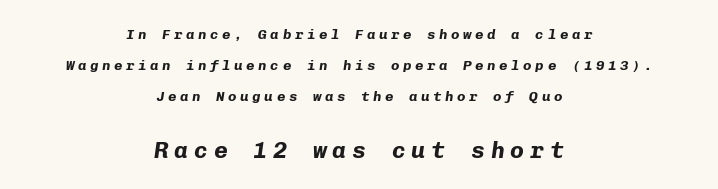
{"italic": "yes", "lean": "right", "slant_degrees": 8, "bold": "yes", "underline": "no", "align": "center", "line_spacing": "loose", "line_spacing_ratio": 2.2, "letter_spacing": "wide", "letter_spacing_em": 0.26, "larger_block": "second", "size_ratio": 1.64, "glyph_px": 23}
